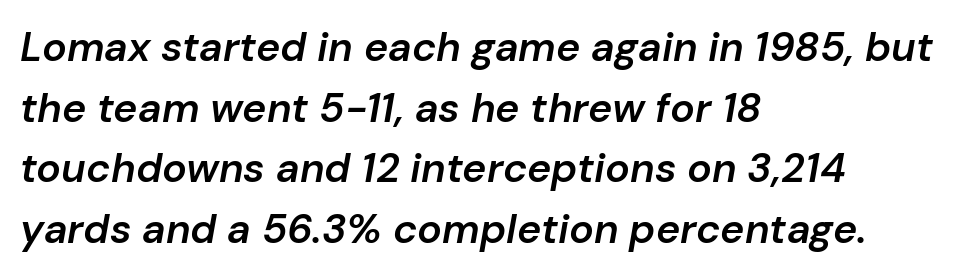
{"italic": "yes", "lean": "right", "slant_degrees": 10, "bold": "semi", "weight": "semibold", "width": "normal", "stroke_contrast": "low", "x_height": "medium", "monospaced": "no", "underline": "no", "align": "left", "line_spacing": "normal", "line_spacing_ratio": 1.48, "letter_spacing": "normal", "letter_spacing_em": 0.0, "glyph_px": 41}
